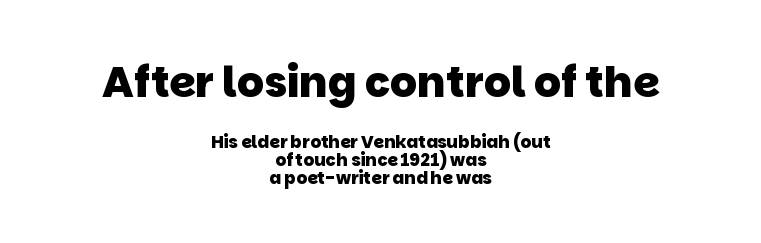
The image shows 42 px heavy sans-serif type; set centered, tight line spacing (1.06x), normal letter spacing, not underlined; the first (top) block is 2.47x larger; low stroke contrast and a large x-height.
